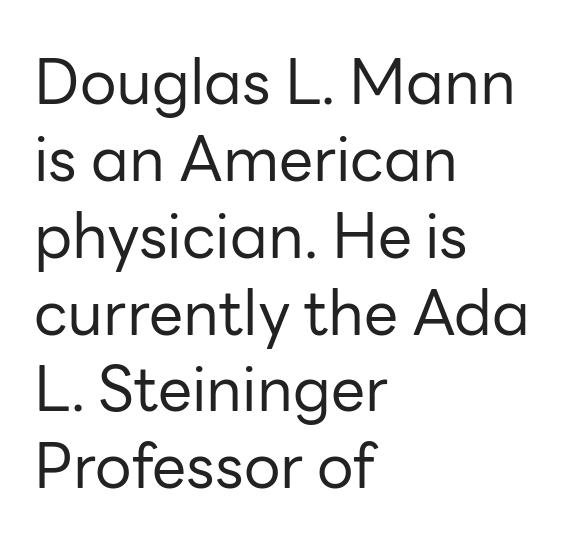
The image shows 61 px regular-weight sans-serif type, upright; set left-aligned, normal line spacing (1.26x), normal letter spacing, not underlined; low stroke contrast and a medium x-height.
